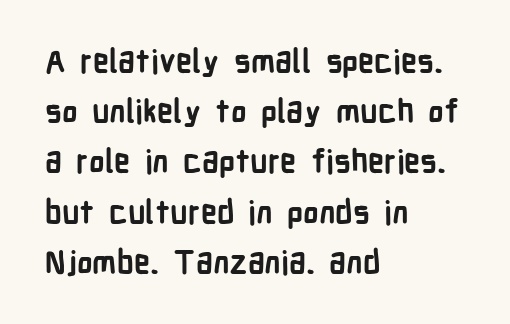
Q: Is the text bold? A: Yes.
Q: Is the text italic (slanted)? A: No, it is upright.
Q: Is the typeface a serif or a sans-serif typeface? A: Sans-serif.
Q: Is the text underlined? A: No.
Q: How is the paragraph aligned? A: Left-aligned.
Q: Is the spacing between letters normal or unusually wide? A: Normal.
Q: Is the spacing between lines tight, normal or loose? A: Normal.
Q: Width (condensed, normal, or wide)? A: Condensed.
Q: Stroke contrast? A: Low.
Q: x-height? A: Medium.
Q: Monospaced? A: No.
